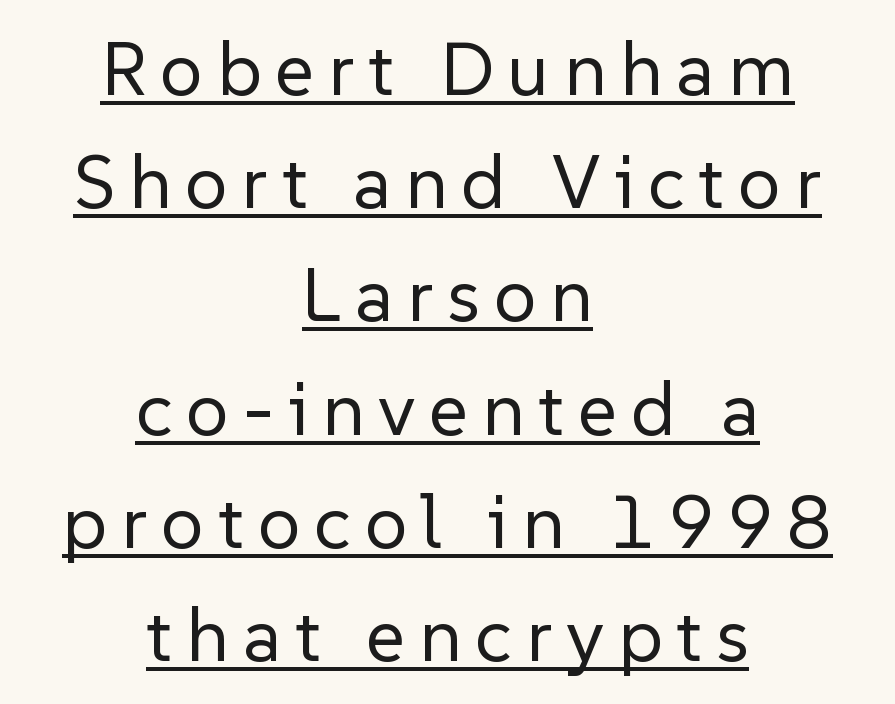
{"serif": "no", "italic": "no", "bold": "no", "weight": "regular", "width": "normal", "stroke_contrast": "low", "x_height": "medium", "monospaced": "no", "underline": "yes", "align": "center", "line_spacing": "normal", "line_spacing_ratio": 1.49, "glyph_px": 76}
